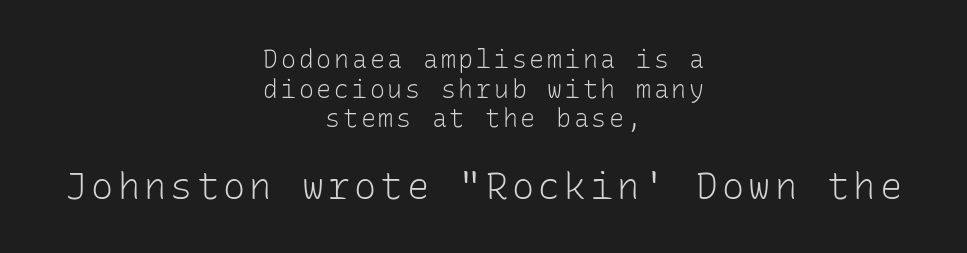
Q: Is the text bold? A: No.
Q: Is the text italic (slanted)? A: No, it is upright.
Q: Is the typeface a serif or a sans-serif typeface? A: Sans-serif.
Q: Is the text underlined? A: No.
Q: How is the paragraph aligned? A: Centered.
Q: Which block of text is set in a larger size, the first (top) or the second (bottom)? A: The second (bottom) one.
Q: Width (condensed, normal, or wide)? A: Normal.
Q: Stroke contrast? A: Low.
Q: x-height? A: Medium.
Q: Monospaced? A: Yes.
